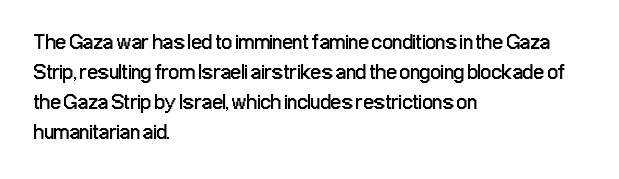
The image shows 21 px text type, upright; set left-aligned, normal line spacing (1.43x), normal letter spacing, not underlined.
